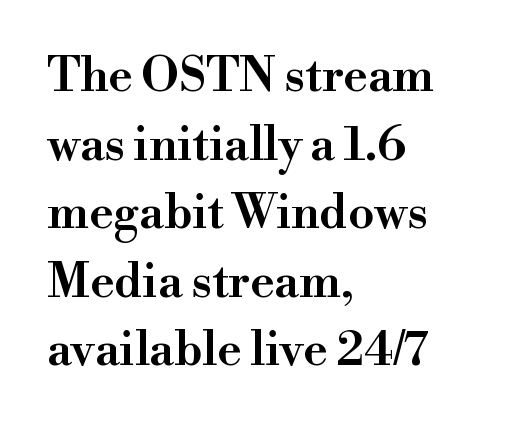
Q: Is the text bold? A: Semi-bold.
Q: Is the text italic (slanted)? A: No, it is upright.
Q: Is the typeface a serif or a sans-serif typeface? A: Serif.
Q: Is the text underlined? A: No.
Q: How is the paragraph aligned? A: Left-aligned.
Q: Is the spacing between letters normal or unusually wide? A: Normal.
Q: Is the spacing between lines tight, normal or loose? A: Normal.
Q: Width (condensed, normal, or wide)? A: Normal.
Q: Stroke contrast? A: High.
Q: x-height? A: Small.
Q: Monospaced? A: No.
